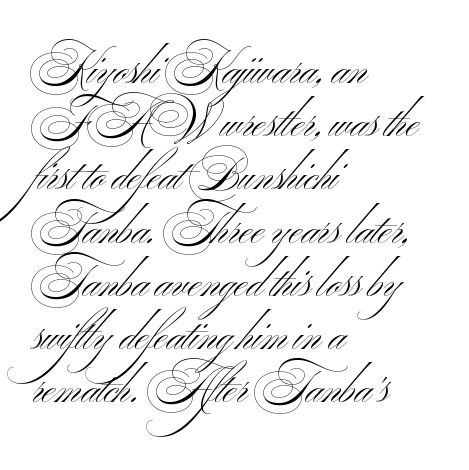
Q: Is the text bold? A: No.
Q: Is the typeface a serif or a sans-serif typeface? A: Sans-serif.
Q: Is the text underlined? A: No.
Q: How is the paragraph aligned? A: Left-aligned.
Q: Is the spacing between letters normal or unusually wide? A: Normal.
Q: Width (condensed, normal, or wide)? A: Wide.
Q: Stroke contrast? A: Medium.
Q: x-height? A: Small.
Q: Monospaced? A: No.
